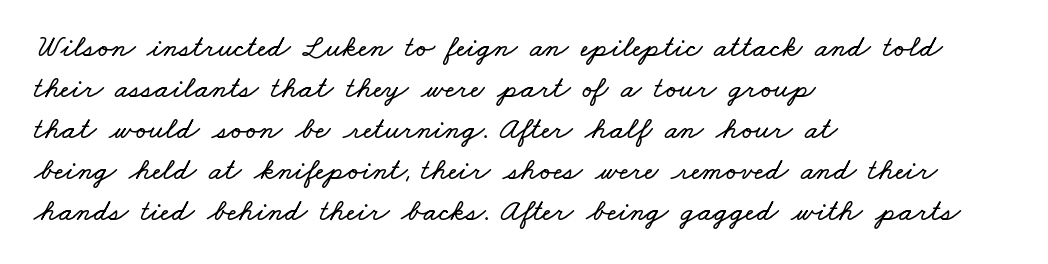
{"width": "wide", "stroke_contrast": "low", "x_height": "small", "monospaced": "no", "underline": "no", "align": "left", "line_spacing": "normal", "line_spacing_ratio": 1.32, "letter_spacing": "normal", "letter_spacing_em": 0.0, "glyph_px": 31}
